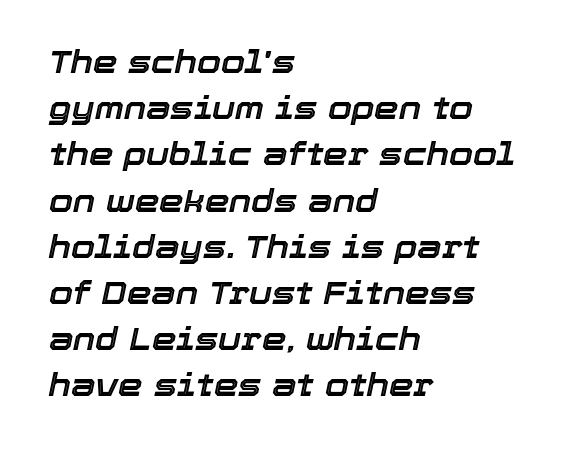
A typesetter would call this leading conventional body-copy spacing. Compared with a centered layout, this one pins lines to the left instead. Plain, unruled lines of type. There is no visible air inserted between adjacent glyphs. Notice how the stems are inclined rather than vertical — that's the hallmark of italics.
